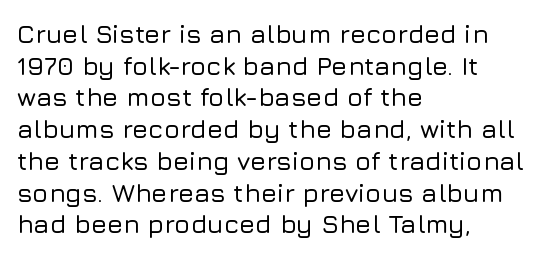
The image shows 26 px text type, upright; set left-aligned, line spacing 1.22x, normal letter spacing, not underlined.
